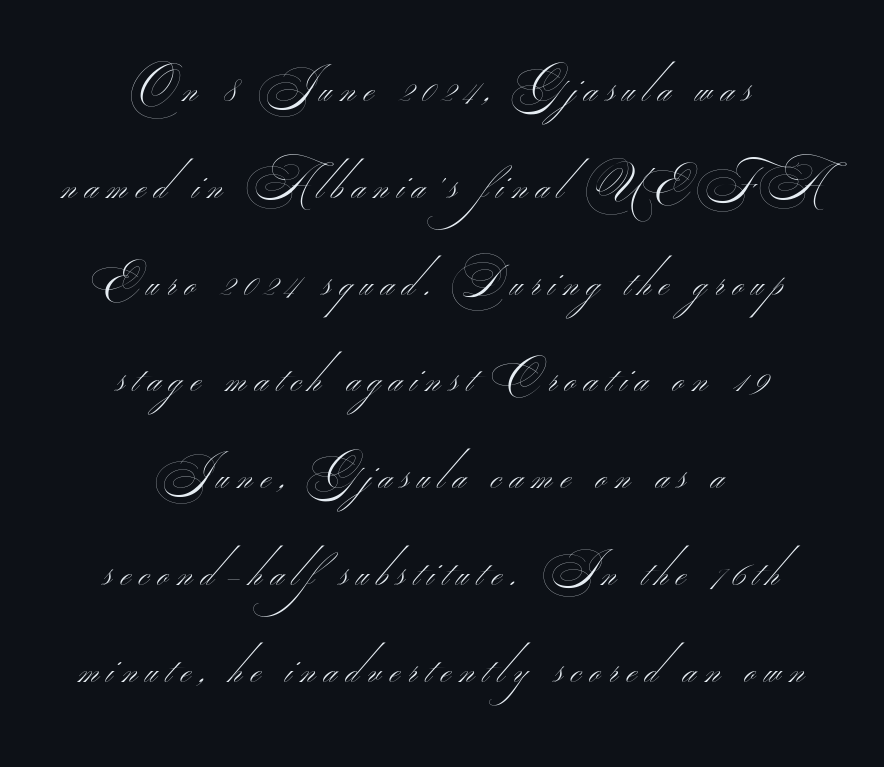
{"serif": "no", "bold": "no", "weight": "thin", "width": "wide", "stroke_contrast": "medium", "monospaced": "no", "underline": "no", "align": "center", "line_spacing": "loose", "line_spacing_ratio": 2.2, "letter_spacing": "wide", "letter_spacing_em": 0.2, "glyph_px": 44}
